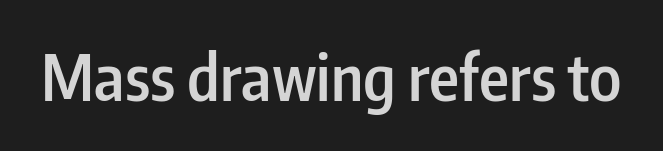
Q: Is the text bold? A: Semi-bold.
Q: Is the text italic (slanted)? A: No, it is upright.
Q: Is the typeface a serif or a sans-serif typeface? A: Sans-serif.
Q: Is the text underlined? A: No.
Q: Is the spacing between letters normal or unusually wide? A: Normal.
Q: Width (condensed, normal, or wide)? A: Condensed.
Q: Stroke contrast? A: Low.
Q: x-height? A: Medium.
Q: Monospaced? A: No.
